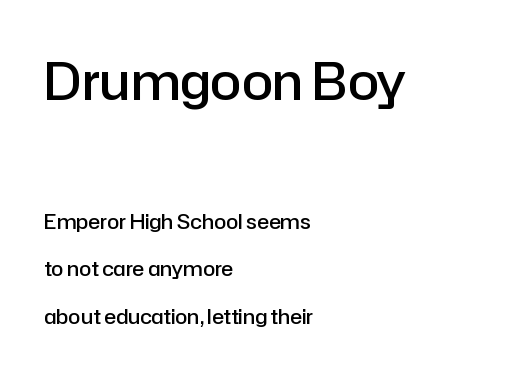
{"serif": "no", "italic": "no", "bold": "semi", "weight": "semibold", "width": "normal", "stroke_contrast": "low", "x_height": "medium", "monospaced": "no", "underline": "no", "align": "left", "line_spacing": "loose", "line_spacing_ratio": 2.39, "letter_spacing": "normal", "letter_spacing_em": 0.0, "larger_block": "first", "size_ratio": 2.55, "glyph_px": 51}
